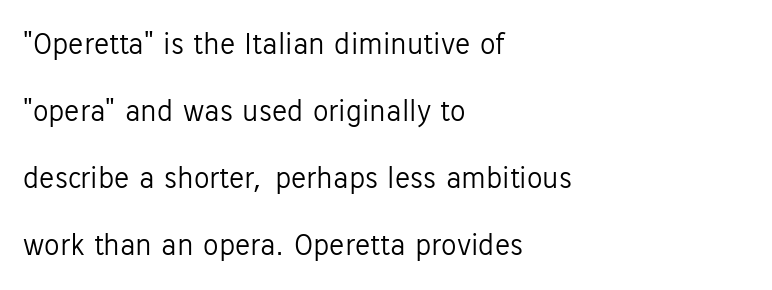
Q: Is the text bold? A: No.
Q: Is the text italic (slanted)? A: No, it is upright.
Q: Is the typeface a serif or a sans-serif typeface? A: Sans-serif.
Q: Is the text underlined? A: No.
Q: How is the paragraph aligned? A: Left-aligned.
Q: Is the spacing between letters normal or unusually wide? A: Normal.
Q: Is the spacing between lines tight, normal or loose? A: Loose.
Q: Width (condensed, normal, or wide)? A: Normal.
Q: Stroke contrast? A: Low.
Q: x-height? A: Medium.
Q: Monospaced? A: No.
